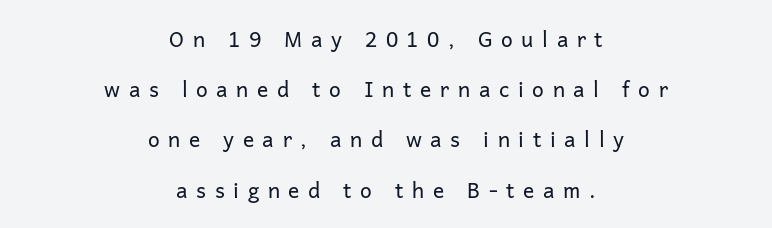
The zone under the glyphs is completely vacant. Line spacing here is loose. Where is the straight margin? There isn't one; the lines are centered. The type is letterspaced generously, with wide tracking. In terms of posture, this sample is upright.
